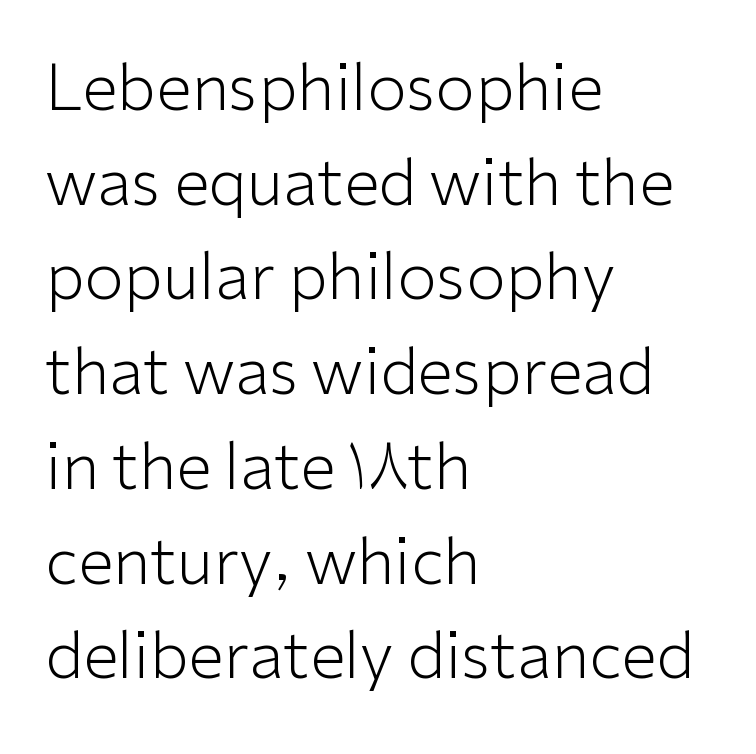
{"serif": "no", "italic": "no", "bold": "no", "weight": "light", "width": "normal", "stroke_contrast": "low", "x_height": "medium", "monospaced": "no", "underline": "no", "align": "left", "line_spacing": "normal", "line_spacing_ratio": 1.48, "letter_spacing": "normal", "letter_spacing_em": 0.0, "glyph_px": 64}
